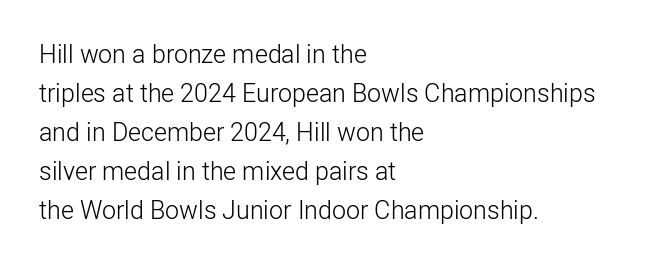
Q: Is the text bold? A: No.
Q: Is the text italic (slanted)? A: No, it is upright.
Q: Is the text underlined? A: No.
Q: How is the paragraph aligned? A: Left-aligned.
Q: Is the spacing between letters normal or unusually wide? A: Normal.
Q: Is the spacing between lines tight, normal or loose? A: Normal.
